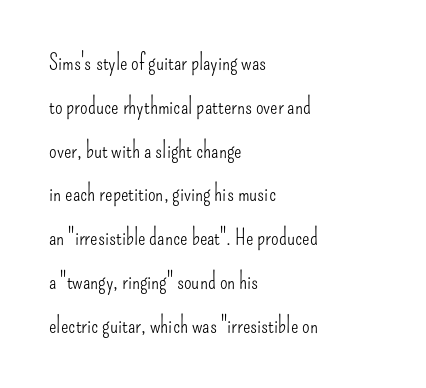
{"italic": "no", "bold": "no", "underline": "no", "align": "left", "line_spacing": "loose", "line_spacing_ratio": 1.99, "letter_spacing": "normal", "letter_spacing_em": 0.0, "glyph_px": 22}
